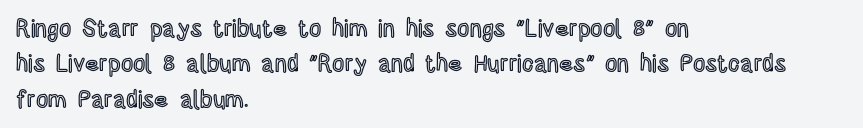
The passage shown stacks its lines at a standard gap. No extra tracking has been applied to these lines. Compared with a centered layout, this one pins lines to the left instead. The area under the type is left untouched. When letters stand straight like this, we call the style roman or upright.
